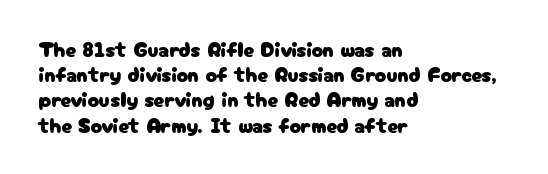
{"italic": "no", "underline": "no", "align": "left", "line_spacing_ratio": 1.2, "letter_spacing": "normal", "letter_spacing_em": 0.0, "glyph_px": 21}
